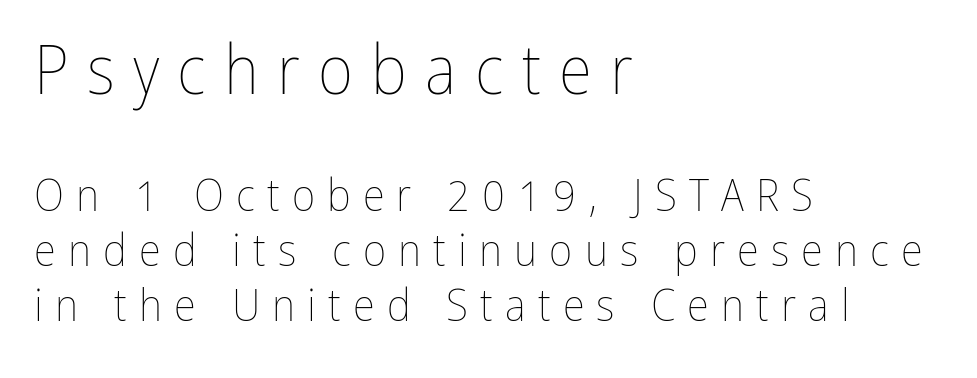
Q: Is the text bold? A: No.
Q: Is the text italic (slanted)? A: No, it is upright.
Q: Is the text underlined? A: No.
Q: How is the paragraph aligned? A: Left-aligned.
Q: Is the spacing between letters normal or unusually wide? A: Unusually wide.
Q: Which block of text is set in a larger size, the first (top) or the second (bottom)? A: The first (top) one.
Q: Width (condensed, normal, or wide)? A: Condensed.
Q: Stroke contrast? A: Low.
Q: x-height? A: Medium.
Q: Monospaced? A: No.
